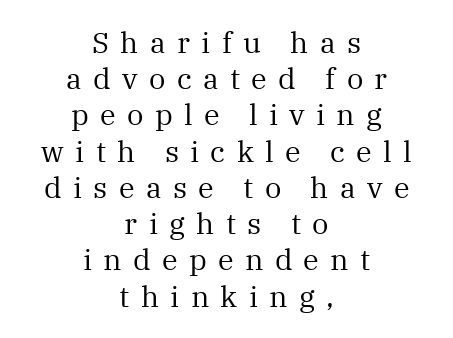
Old-style or modern, the face here clearly has serifs. If you drew a line through each stem, it would be perfectly vertical. Compared with typical body copy, the letter spacing here is much looser. The gap between lines stays unmarked. No letter is thick-stroked: the sample isn't bold.
